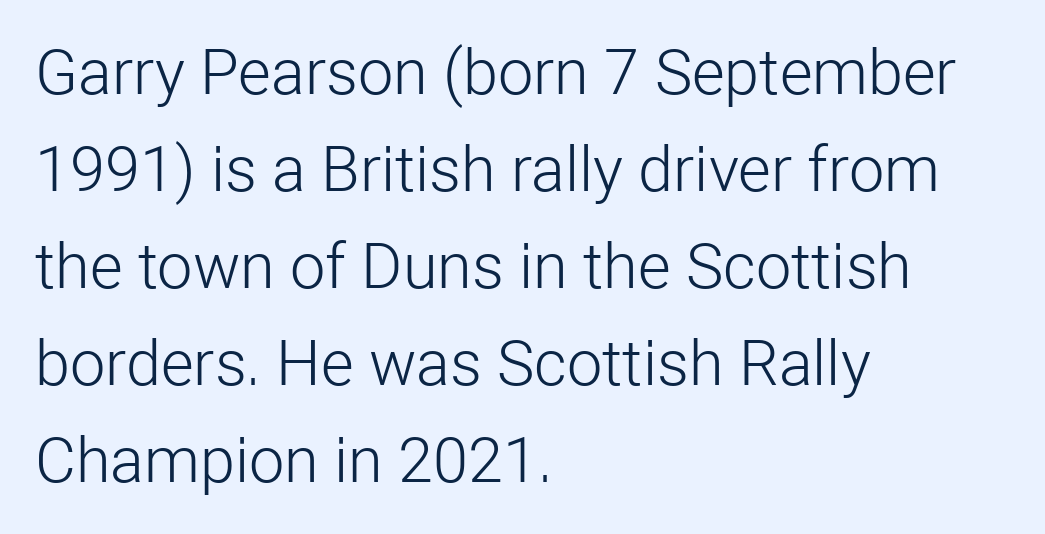
The image shows 63 px light sans-serif type, upright; set left-aligned, normal line spacing (1.54x), normal letter spacing, not underlined; low stroke contrast and a medium x-height.
